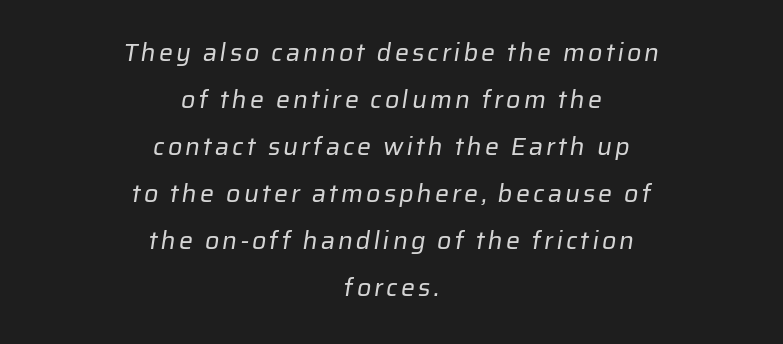
{"bold": "no", "underline": "no", "align": "center", "line_spacing_ratio": 1.88, "glyph_px": 25}
